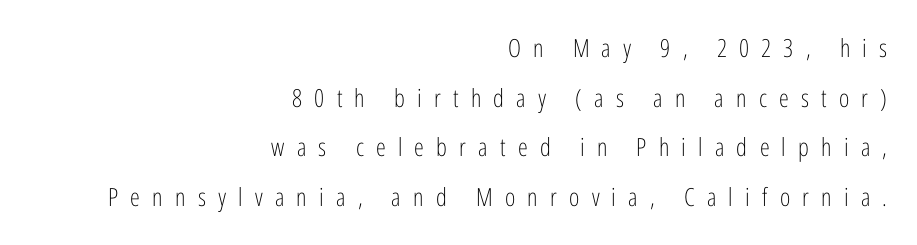
{"italic": "no", "bold": "no", "underline": "no", "align": "right", "line_spacing": "loose", "line_spacing_ratio": 1.99, "letter_spacing": "wide", "letter_spacing_em": 0.49, "glyph_px": 25}
